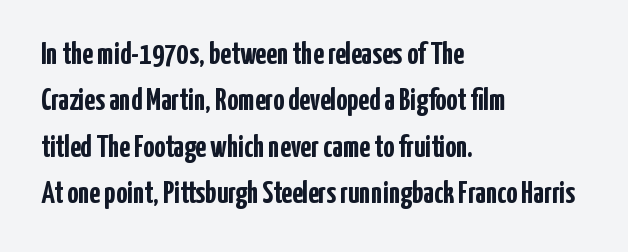
The image shows 31 px semibold, condensed sans-serif type, upright; set left-aligned, normal line spacing (1.5x), normal letter spacing, not underlined; low stroke contrast and a medium x-height.
